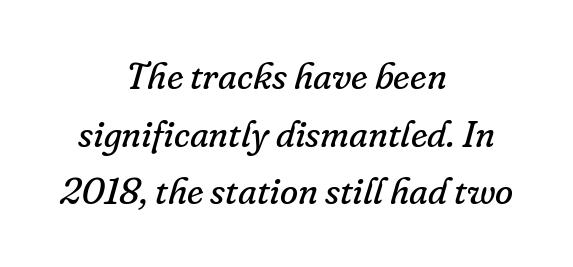
{"serif": "yes", "italic": "yes", "lean": "right", "slant_degrees": 16, "bold": "no", "weight": "regular", "width": "normal", "stroke_contrast": "low", "x_height": "small", "monospaced": "no", "underline": "no", "align": "center", "line_spacing": "normal", "line_spacing_ratio": 1.56, "letter_spacing": "normal", "letter_spacing_em": 0.0, "glyph_px": 37}
